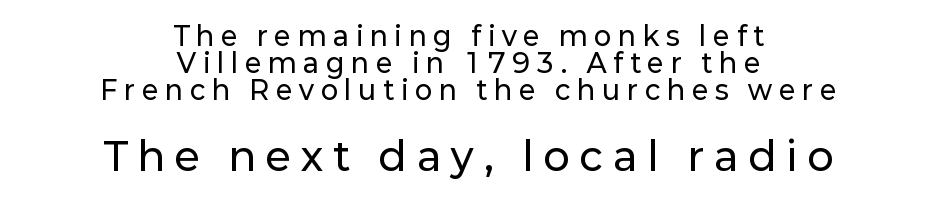
The image shows 39 px sans-serif type, upright; set centered, tight line spacing (1.04x), unusually wide letter spacing (+0.27 em), not underlined; the second (bottom) block is 1.5x larger; low stroke contrast and a medium x-height.
